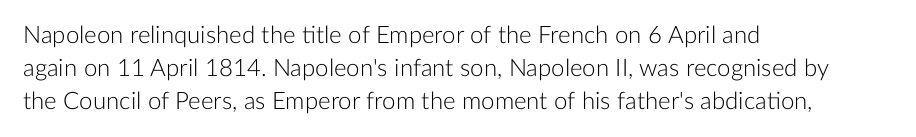
The image shows 24 px text type, upright; set left-aligned, normal line spacing (1.37x), normal letter spacing, not underlined.
